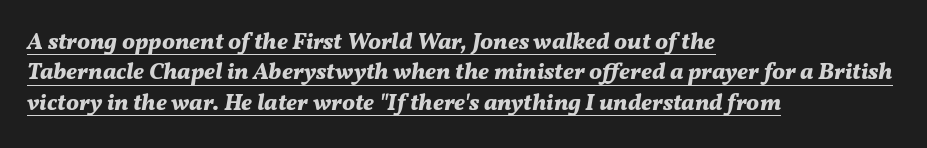
Q: Is the text bold? A: Yes.
Q: Is the text italic (slanted)? A: Yes, it leans right by about 11 degrees.
Q: Is the text underlined? A: Yes.
Q: How is the paragraph aligned? A: Left-aligned.
Q: Is the spacing between letters normal or unusually wide? A: Normal.
Q: Is the spacing between lines tight, normal or loose? A: Normal.
